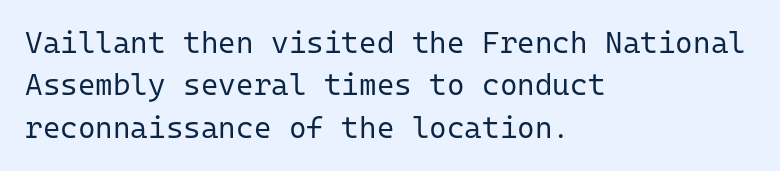
{"serif": "no", "italic": "no", "bold": "no", "weight": "regular", "width": "normal", "stroke_contrast": "low", "x_height": "medium", "monospaced": "yes", "underline": "no", "align": "left", "line_spacing": "normal", "line_spacing_ratio": 1.41, "letter_spacing": "normal", "letter_spacing_em": 0.0, "glyph_px": 30}
